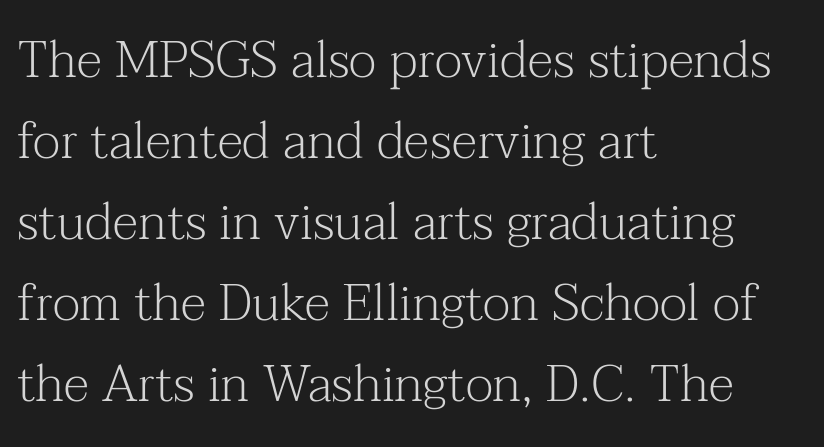
Posture: upright roman. Quick note: interline space is typical. In terms of letterspacing, this is plain default setting. Type without underlining.
